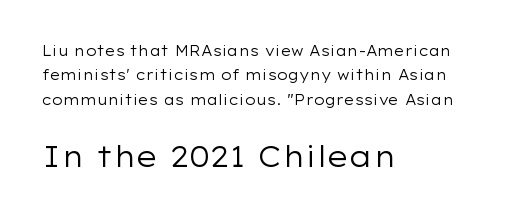
The image shows 29 px regular-weight, wide sans-serif type, upright; set left-aligned, line spacing 1.74x, normal letter spacing, not underlined; the second (bottom) block is 2.07x larger; low stroke contrast and a medium x-height.
